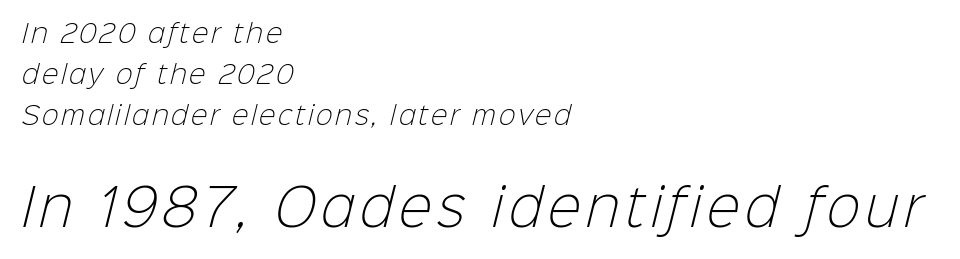
{"serif": "no", "bold": "no", "weight": "light", "width": "normal", "stroke_contrast": "low", "x_height": "medium", "monospaced": "no", "underline": "no", "align": "left", "line_spacing": "normal", "line_spacing_ratio": 1.65, "larger_block": "second", "size_ratio": 2.0, "glyph_px": 50}
